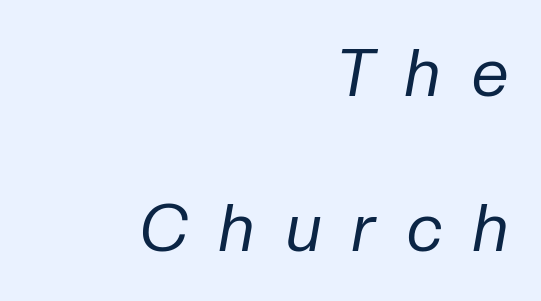
Q: Is the text bold? A: No.
Q: Is the text italic (slanted)? A: Yes, it leans right by about 10 degrees.
Q: Is the text underlined? A: No.
Q: How is the paragraph aligned? A: Right-aligned.
Q: Is the spacing between letters normal or unusually wide? A: Unusually wide.
Q: Is the spacing between lines tight, normal or loose? A: Loose.
Q: Width (condensed, normal, or wide)? A: Normal.
Q: Stroke contrast? A: Low.
Q: x-height? A: Medium.
Q: Monospaced? A: No.
